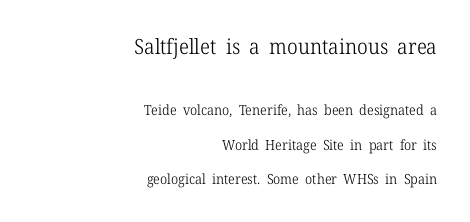
Q: Is the text bold? A: No.
Q: Is the text italic (slanted)? A: No, it is upright.
Q: Is the text underlined? A: No.
Q: How is the paragraph aligned? A: Right-aligned.
Q: Is the spacing between letters normal or unusually wide? A: Normal.
Q: Is the spacing between lines tight, normal or loose? A: Loose.
Q: Which block of text is set in a larger size, the first (top) or the second (bottom)? A: The first (top) one.
